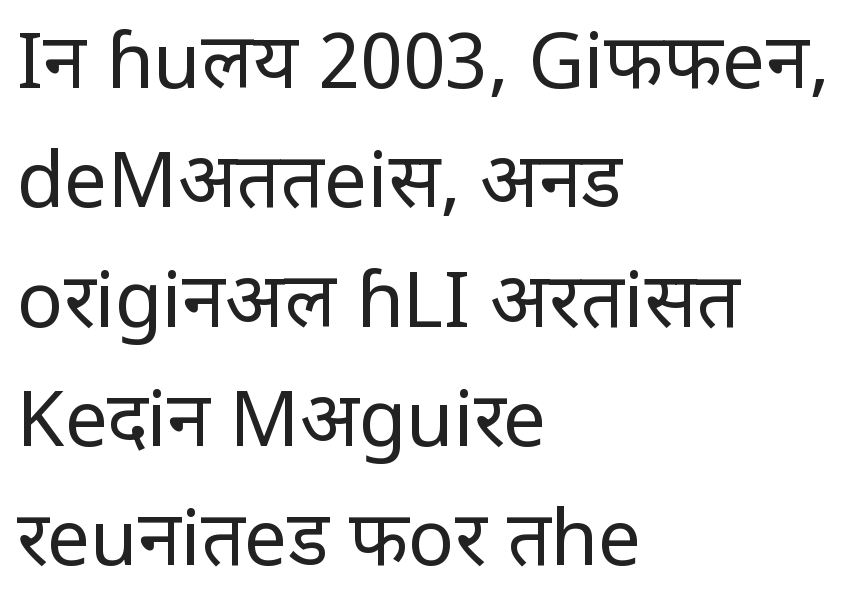
Q: Is the text bold? A: No.
Q: Is the text italic (slanted)? A: No, it is upright.
Q: Is the typeface a serif or a sans-serif typeface? A: Sans-serif.
Q: Is the text underlined? A: No.
Q: How is the paragraph aligned? A: Left-aligned.
Q: Is the spacing between letters normal or unusually wide? A: Normal.
Q: Is the spacing between lines tight, normal or loose? A: Normal.
Q: Width (condensed, normal, or wide)? A: Condensed.
Q: Stroke contrast? A: Low.
Q: x-height? A: Large.
Q: Monospaced? A: No.
